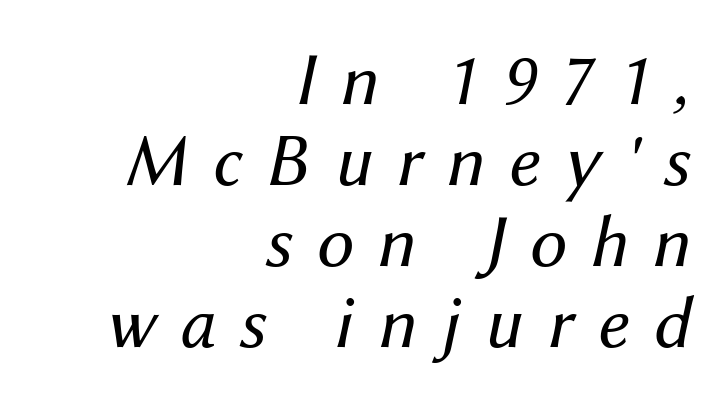
Is this a fixed-width face? No — the glyphs have proportional, varying widths. The space between consecutive lines is stingy. Substantial extra tracking has been applied to these lines. Does the copy run flush right? Yes — the right margin is perfectly even. Descender tails drop into unmarked territory.
